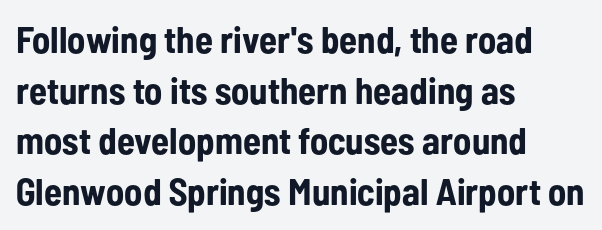
{"serif": "no", "italic": "no", "bold": "yes", "weight": "bold", "width": "condensed", "stroke_contrast": "low", "x_height": "medium", "monospaced": "no", "underline": "no", "align": "left", "line_spacing": "normal", "line_spacing_ratio": 1.37, "letter_spacing": "normal", "letter_spacing_em": 0.0, "glyph_px": 37}
